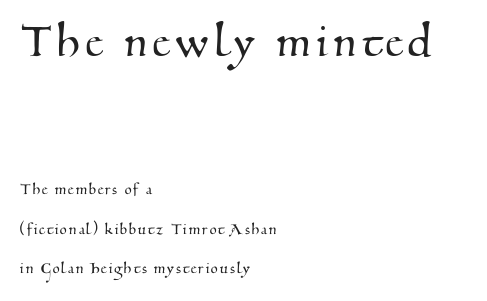
Q: Is the typeface a serif or a sans-serif typeface? A: Serif.
Q: Is the text underlined? A: No.
Q: How is the paragraph aligned? A: Left-aligned.
Q: Is the spacing between lines tight, normal or loose? A: Loose.
Q: Which block of text is set in a larger size, the first (top) or the second (bottom)? A: The first (top) one.
Q: Width (condensed, normal, or wide)? A: Normal.
Q: Stroke contrast? A: Medium.
Q: x-height? A: Small.
Q: Monospaced? A: No.
